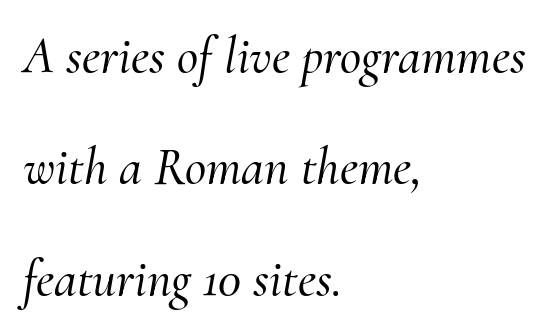
{"serif": "yes", "italic": "yes", "lean": "right", "slant_degrees": 10, "width": "normal", "stroke_contrast": "medium", "x_height": "small", "monospaced": "no", "underline": "no", "align": "left", "line_spacing": "loose", "line_spacing_ratio": 2.14, "letter_spacing": "normal", "letter_spacing_em": 0.0, "glyph_px": 52}
